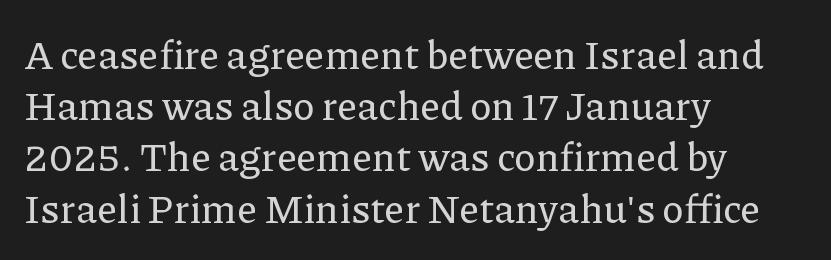
{"serif": "yes", "italic": "no", "width": "normal", "stroke_contrast": "low", "x_height": "medium", "monospaced": "no", "underline": "no", "align": "left", "line_spacing": "normal", "line_spacing_ratio": 1.28, "letter_spacing": "normal", "letter_spacing_em": 0.0, "glyph_px": 40}
